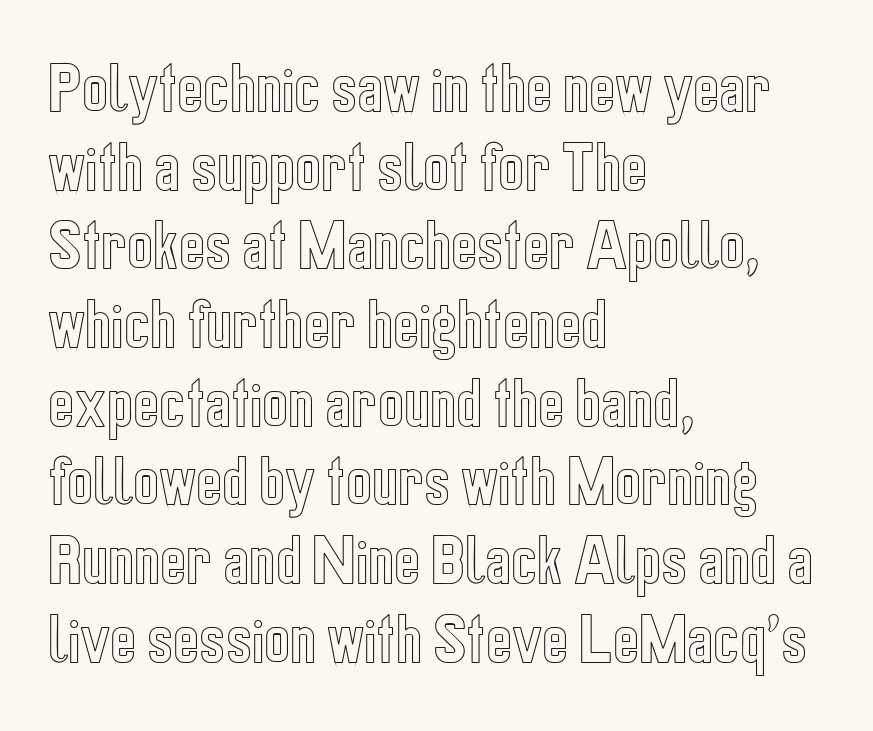
{"italic": "no", "width": "condensed", "x_height": "medium", "monospaced": "no", "underline": "no", "align": "left", "line_spacing": "normal", "line_spacing_ratio": 1.43, "letter_spacing": "normal", "letter_spacing_em": 0.0, "glyph_px": 55}
